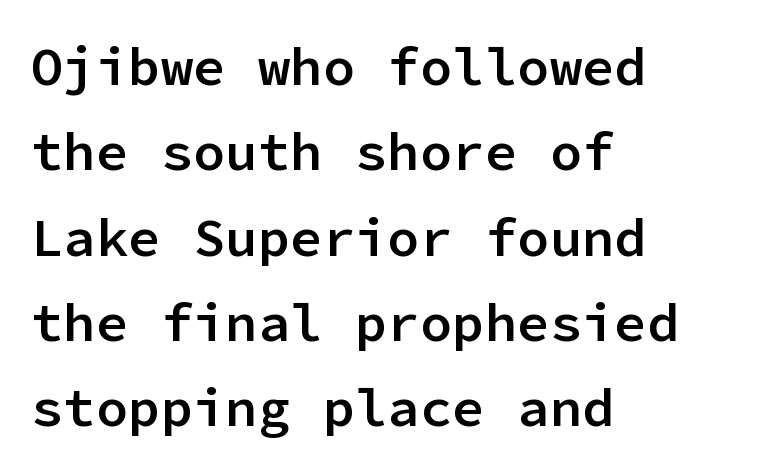
The image shows 54 px semibold sans-serif type, upright, monospaced; set left-aligned, normal line spacing (1.58x), normal letter spacing, not underlined; low stroke contrast and a medium x-height.
